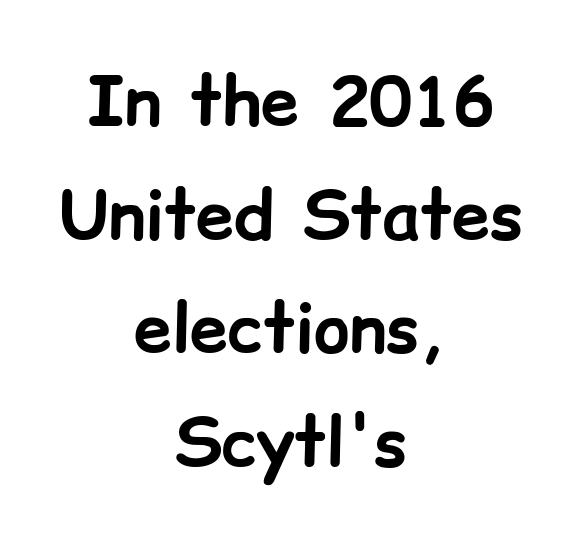
The image shows 68 px bold sans-serif type, upright; set centered, normal line spacing (1.67x), normal letter spacing, not underlined; low stroke contrast and a medium x-height.
